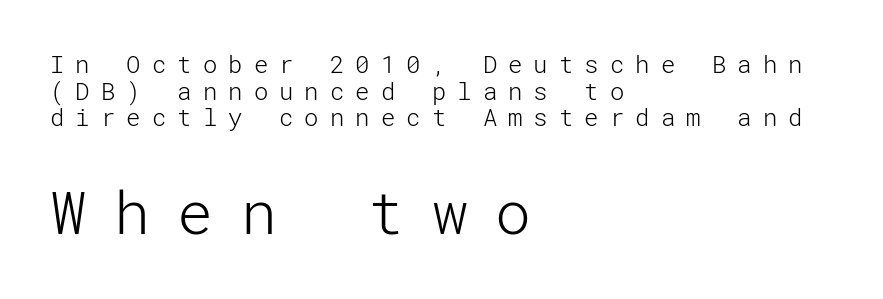
The font sits on the lighter half of the weight spectrum, regular included. Has an underline been added? It has not. The letters stand upright; this is a roman face. The passage shown has open, widely tracked lettering throughout. Where is the straight margin? On the left.
